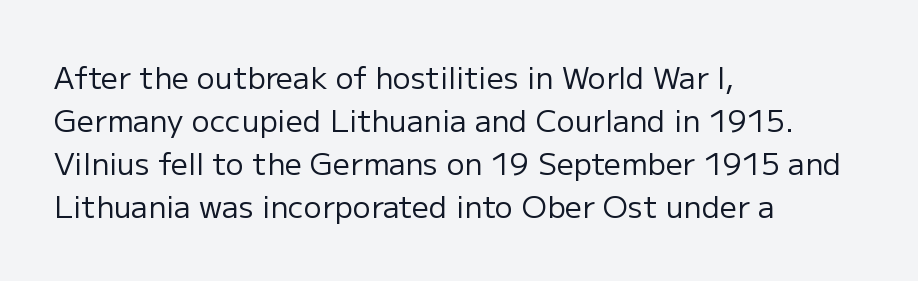
Classification — sans serif. Words appear dense and cohesive because spacing is normal. The cut favours lightness, reaching ordinary text weight at its darkest. Honestly, there is no underline to notice here at all. The space between consecutive lines is moderate.
